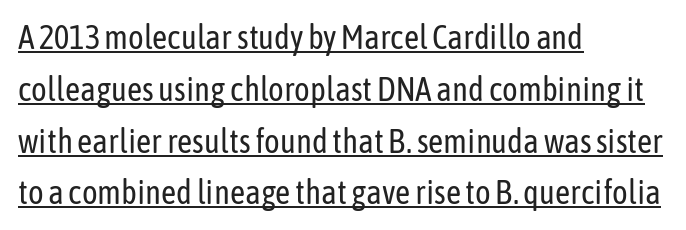
{"serif": "no", "italic": "no", "bold": "no", "weight": "regular", "width": "condensed", "stroke_contrast": "low", "x_height": "medium", "monospaced": "no", "underline": "yes", "align": "left", "line_spacing": "normal", "line_spacing_ratio": 1.57, "letter_spacing": "normal", "letter_spacing_em": 0.0, "glyph_px": 33}
